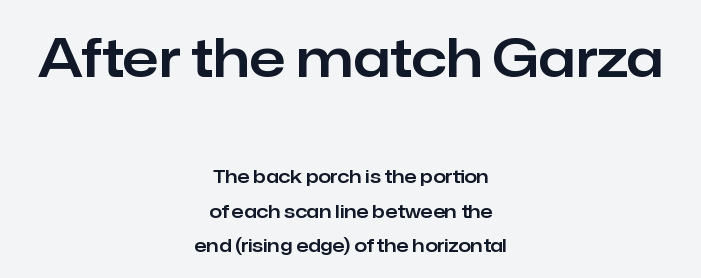
Q: Is the text italic (slanted)? A: No, it is upright.
Q: Is the typeface a serif or a sans-serif typeface? A: Sans-serif.
Q: Is the text underlined? A: No.
Q: How is the paragraph aligned? A: Centered.
Q: Is the spacing between letters normal or unusually wide? A: Normal.
Q: Is the spacing between lines tight, normal or loose? A: Loose.
Q: Which block of text is set in a larger size, the first (top) or the second (bottom)? A: The first (top) one.
Q: Width (condensed, normal, or wide)? A: Normal.
Q: Stroke contrast? A: Low.
Q: x-height? A: Medium.
Q: Monospaced? A: No.
